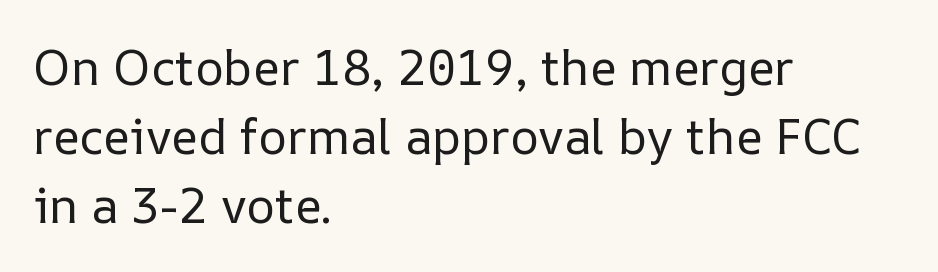
{"italic": "no", "bold": "no", "weight": "regular", "width": "normal", "stroke_contrast": "low", "x_height": "medium", "monospaced": "no", "underline": "no", "align": "left", "line_spacing": "normal", "line_spacing_ratio": 1.41, "letter_spacing": "normal", "letter_spacing_em": 0.0, "glyph_px": 49}
